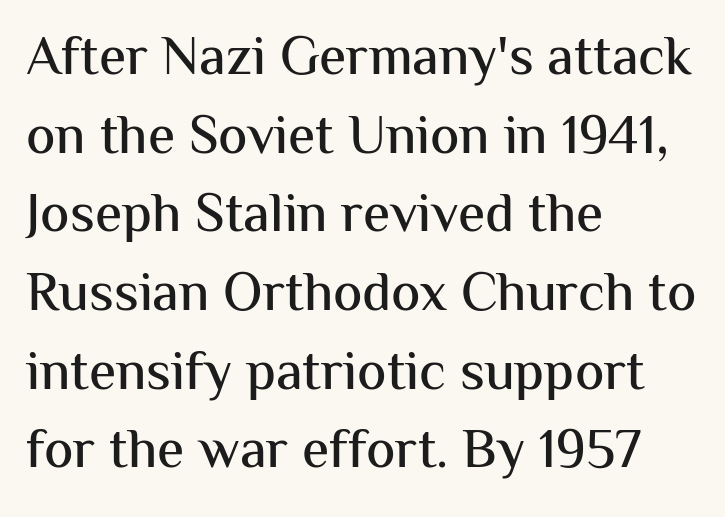
{"serif": "no", "italic": "no", "width": "normal", "stroke_contrast": "medium", "x_height": "medium", "monospaced": "no", "underline": "no", "align": "left", "line_spacing": "normal", "line_spacing_ratio": 1.43, "letter_spacing": "normal", "letter_spacing_em": 0.0, "glyph_px": 55}
